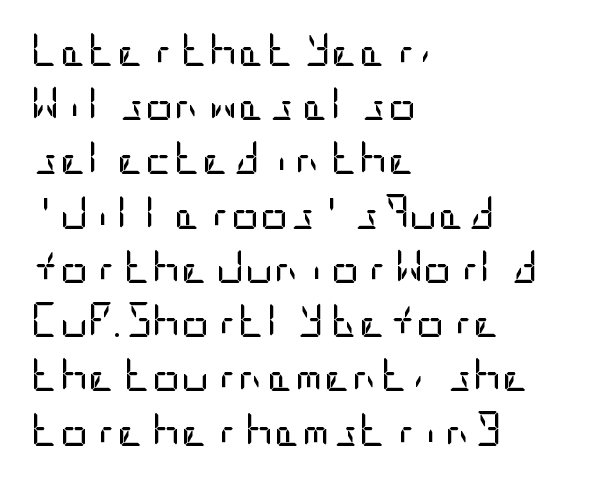
Q: Is the text bold? A: No.
Q: Is the text italic (slanted)? A: No, it is upright.
Q: Is the typeface a serif or a sans-serif typeface? A: Sans-serif.
Q: Is the text underlined? A: No.
Q: How is the paragraph aligned? A: Left-aligned.
Q: Is the spacing between letters normal or unusually wide? A: Normal.
Q: Is the spacing between lines tight, normal or loose? A: Normal.
Q: Width (condensed, normal, or wide)? A: Condensed.
Q: Stroke contrast? A: Low.
Q: x-height? A: Large.
